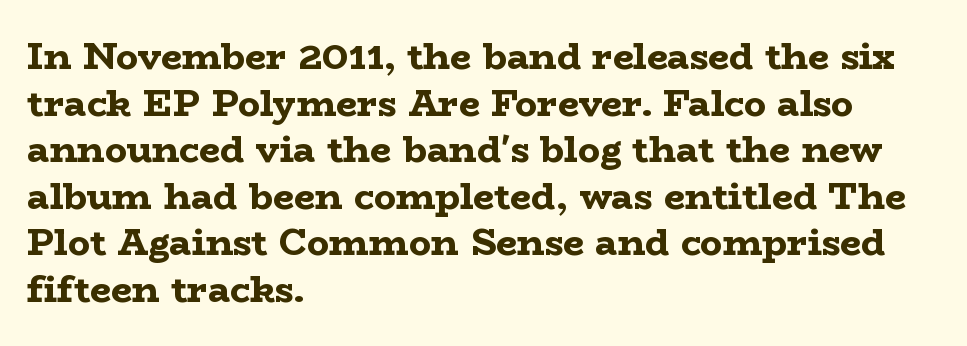
Q: Is the text bold? A: Yes.
Q: Is the text italic (slanted)? A: No, it is upright.
Q: Is the typeface a serif or a sans-serif typeface? A: Serif.
Q: Is the text underlined? A: No.
Q: How is the paragraph aligned? A: Left-aligned.
Q: Is the spacing between letters normal or unusually wide? A: Normal.
Q: Is the spacing between lines tight, normal or loose? A: Normal.
Q: Width (condensed, normal, or wide)? A: Wide.
Q: Stroke contrast? A: Low.
Q: x-height? A: Medium.
Q: Monospaced? A: No.
